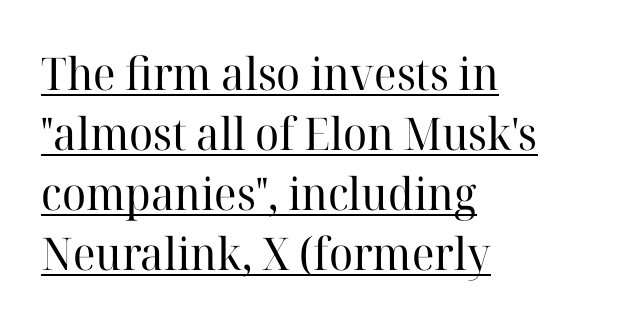
To sum up the face: it has serifs. The font is comparable to plain body text, perhaps lighter. The rendering uses natural spacing where letterforms have individual widths. Students, note that the glyphs here touch the page at normal intervals.
